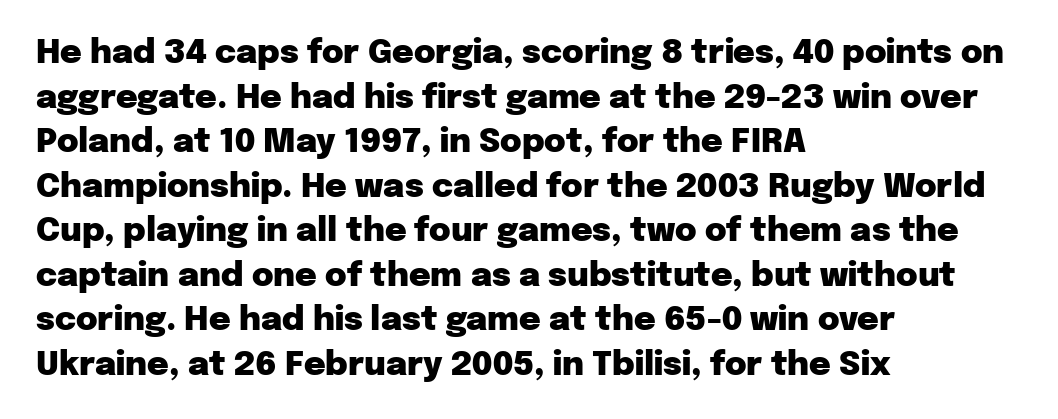
Layout note: lines flush left. Regarding leading, the lines here are spaced in the standard way. A typesetter would call this proportional, since set widths differ per character. The font family rendered here belongs to the sans-serif group.
